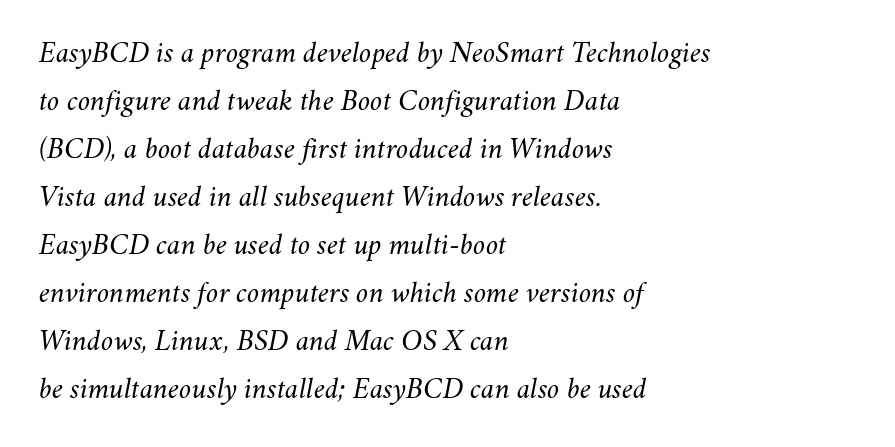
Q: Is the text bold? A: No.
Q: Is the text italic (slanted)? A: Yes, it leans right by about 11 degrees.
Q: Is the text underlined? A: No.
Q: How is the paragraph aligned? A: Left-aligned.
Q: Is the spacing between letters normal or unusually wide? A: Normal.
Q: Is the spacing between lines tight, normal or loose? A: Normal.
Q: Width (condensed, normal, or wide)? A: Normal.
Q: Stroke contrast? A: Medium.
Q: x-height? A: Small.
Q: Monospaced? A: No.
